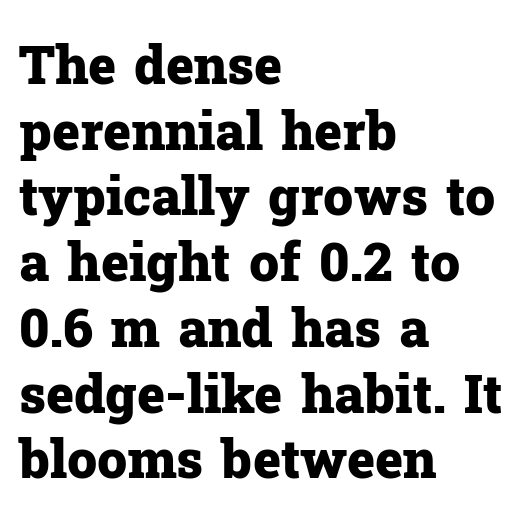
The image shows 53 px heavy serif type, upright; set left-aligned, line spacing 1.24x, normal letter spacing, not underlined; low stroke contrast and a medium x-height.
